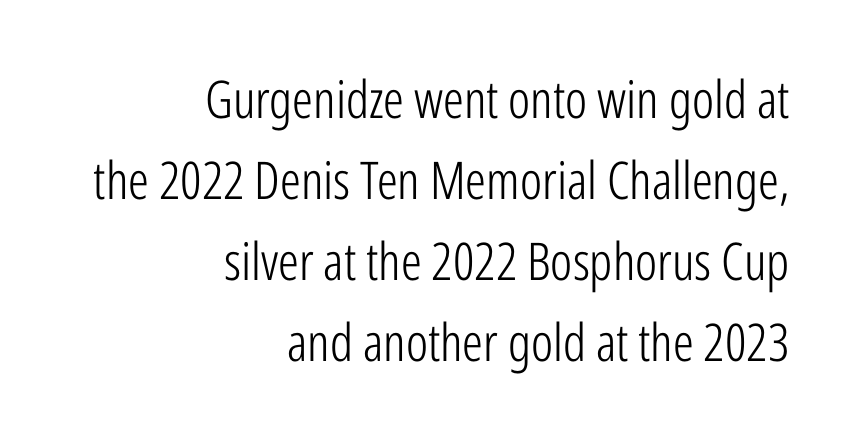
The image shows 52 px light, condensed sans-serif type, upright; set right-aligned, normal line spacing (1.56x), normal letter spacing, not underlined; low stroke contrast and a medium x-height.
